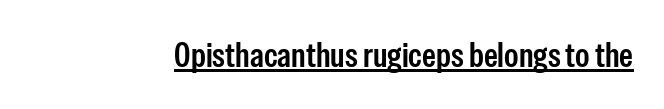
Here the designer chose a conventional face with non-uniform glyph widths. Letterform terminals end flat and unadorned throughout the passage. Observe the ordinary spacing: letters are neighbours, not strangers. No italicization has been applied; the sample stays upright. The rendered words wear a rule along their underside.
